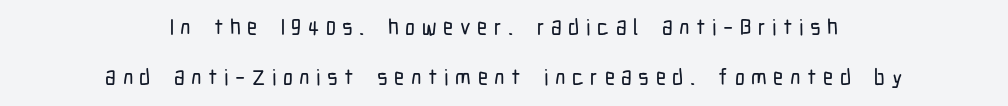
{"italic": "no", "underline": "no", "align": "center", "line_spacing": "loose", "line_spacing_ratio": 2.28, "letter_spacing": "wide", "letter_spacing_em": 0.3, "glyph_px": 22}
